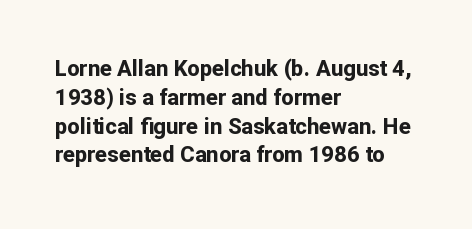
Q: Is the text bold? A: Yes.
Q: Is the text italic (slanted)? A: No, it is upright.
Q: Is the text underlined? A: No.
Q: How is the paragraph aligned? A: Left-aligned.
Q: Is the spacing between letters normal or unusually wide? A: Normal.
Q: Is the spacing between lines tight, normal or loose? A: Normal.
